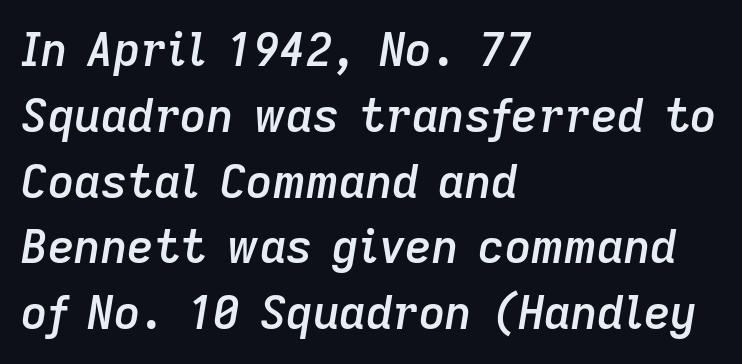
The image shows 46 px semibold type, italic (leaning right); set left-aligned, normal line spacing (1.43x), normal letter spacing, not underlined; low stroke contrast and a medium x-height.
